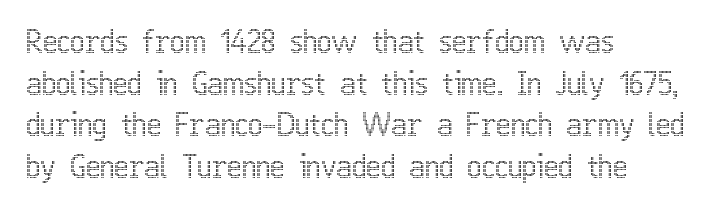
Q: Is the text italic (slanted)? A: No, it is upright.
Q: Is the text underlined? A: No.
Q: How is the paragraph aligned? A: Left-aligned.
Q: Is the spacing between letters normal or unusually wide? A: Normal.
Q: Is the spacing between lines tight, normal or loose? A: Normal.
Q: Width (condensed, normal, or wide)? A: Condensed.
Q: x-height? A: Medium.
Q: Monospaced? A: No.
